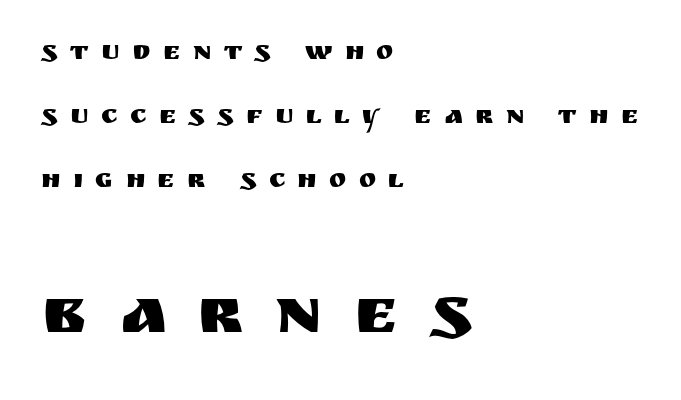
The font family rendered here belongs to the sans-serif group. This rendering uses left alignment, leaving the right contour irregular. You could not count columns in this text — the font is proportionally spaced. Quick note: not italic, upright. Lines of text with bare space underneath.
